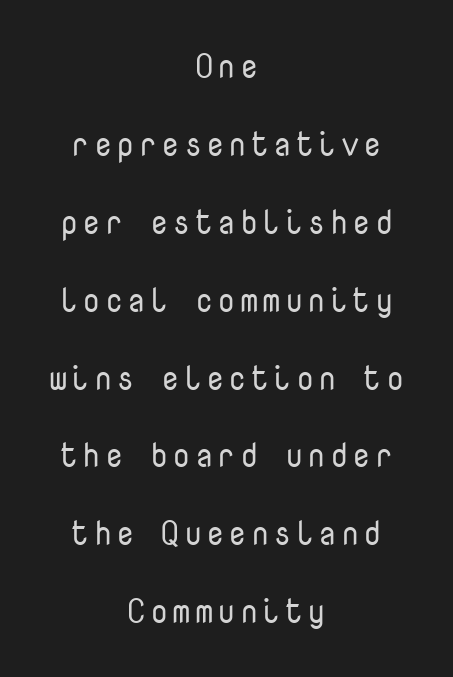
The image shows 33 px regular-weight sans-serif type, upright, monospaced; set centered, loose line spacing (2.36x), not underlined; low stroke contrast and a medium x-height.
